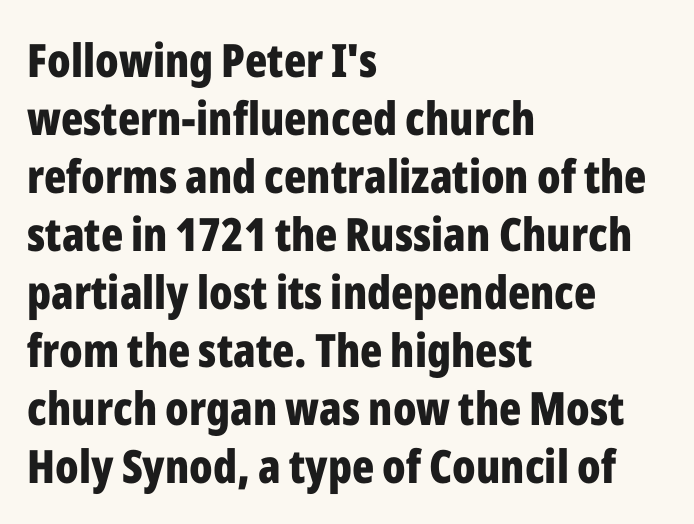
{"serif": "no", "italic": "no", "bold": "yes", "weight": "bold", "width": "condensed", "stroke_contrast": "low", "x_height": "medium", "monospaced": "no", "underline": "no", "align": "left", "line_spacing": "normal", "line_spacing_ratio": 1.26, "letter_spacing": "normal", "letter_spacing_em": 0.0, "glyph_px": 46}
